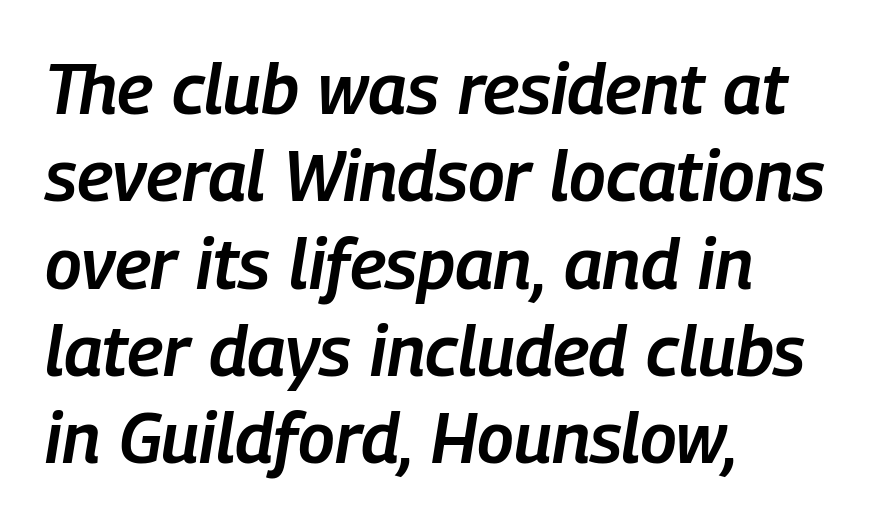
{"italic": "yes", "lean": "right", "slant_degrees": 9, "bold": "semi", "weight": "semibold", "width": "condensed", "stroke_contrast": "low", "x_height": "medium", "monospaced": "no", "underline": "no", "align": "left", "line_spacing_ratio": 1.23, "letter_spacing": "normal", "letter_spacing_em": 0.0, "glyph_px": 71}
